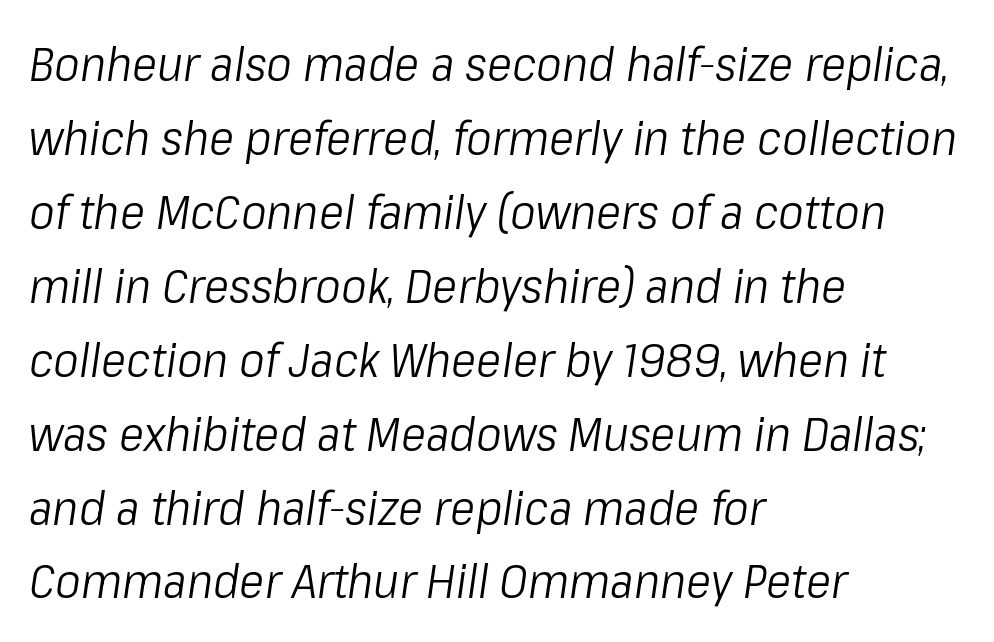
The image shows 48 px light, condensed type, italic (leaning right); set left-aligned, normal line spacing (1.54x), normal letter spacing, not underlined; low stroke contrast and a medium x-height.
